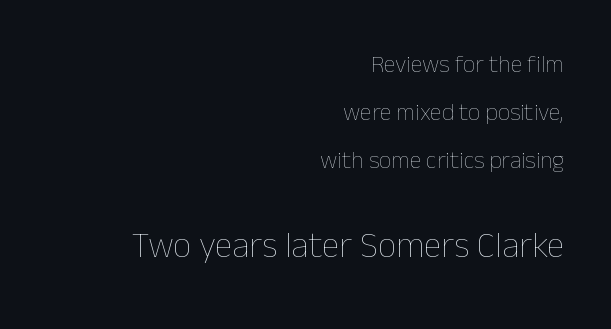
The image shows 36 px thin type, upright; set right-aligned, loose line spacing (2.0x), normal letter spacing, not underlined; the second (bottom) block is 1.5x larger; low stroke contrast and a medium x-height.
